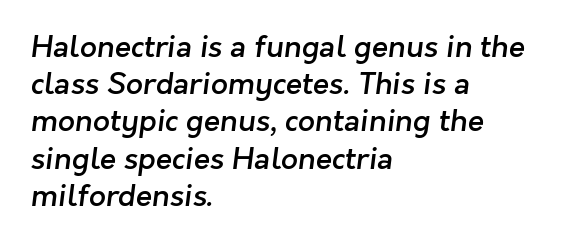
{"serif": "no", "bold": "semi", "weight": "semibold", "width": "normal", "stroke_contrast": "low", "x_height": "medium", "monospaced": "no", "underline": "no", "align": "left", "line_spacing_ratio": 1.24, "letter_spacing": "normal", "letter_spacing_em": 0.0, "glyph_px": 30}
